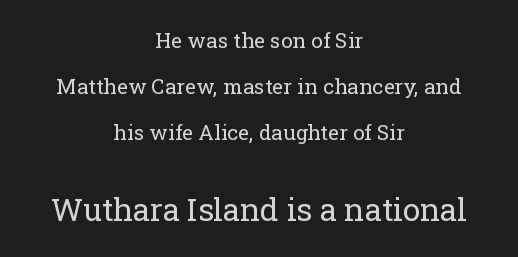
{"serif": "yes", "italic": "no", "bold": "no", "weight": "regular", "width": "normal", "stroke_contrast": "low", "x_height": "medium", "monospaced": "no", "underline": "no", "align": "center", "line_spacing": "loose", "line_spacing_ratio": 2.18, "letter_spacing": "normal", "letter_spacing_em": 0.0, "larger_block": "second", "size_ratio": 1.48, "glyph_px": 31}
